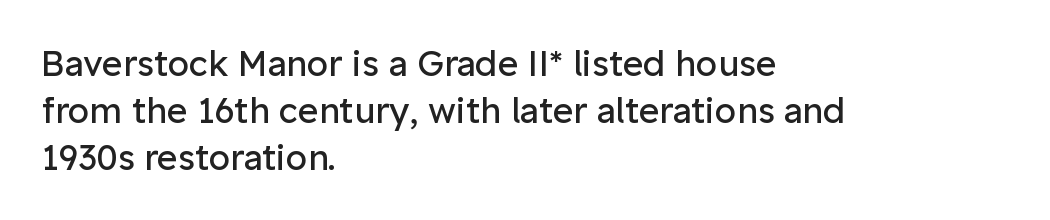
The image shows 35 px regular-weight sans-serif type, upright; set left-aligned, normal line spacing (1.34x), normal letter spacing, not underlined; low stroke contrast and a medium x-height.
